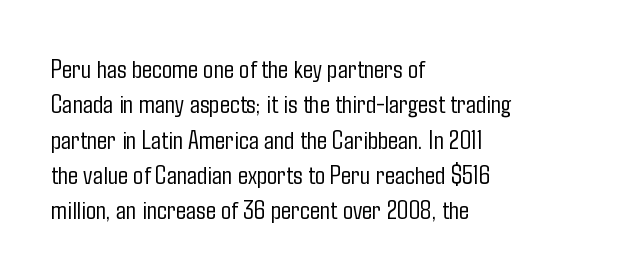
{"italic": "no", "bold": "no", "underline": "no", "align": "left", "line_spacing": "normal", "line_spacing_ratio": 1.31, "letter_spacing": "normal", "letter_spacing_em": 0.0, "glyph_px": 27}
